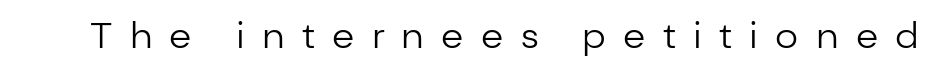
Q: Is the text bold? A: No.
Q: Is the text italic (slanted)? A: No, it is upright.
Q: Is the typeface a serif or a sans-serif typeface? A: Sans-serif.
Q: Is the text underlined? A: No.
Q: Is the spacing between letters normal or unusually wide? A: Unusually wide.
Q: Width (condensed, normal, or wide)? A: Normal.
Q: Stroke contrast? A: Low.
Q: x-height? A: Medium.
Q: Monospaced? A: No.
